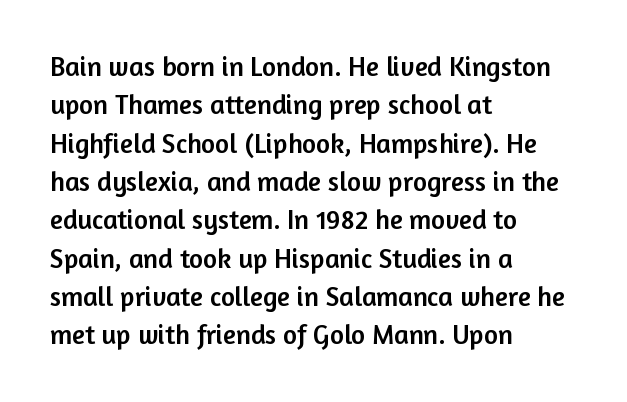
The image shows 27 px text type, upright; set left-aligned, normal line spacing (1.42x), normal letter spacing, not underlined.
